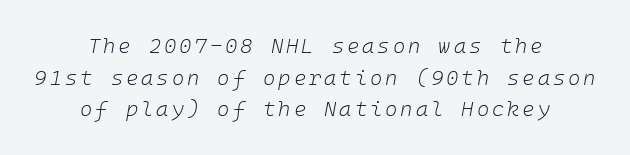
{"italic": "yes", "lean": "right", "slant_degrees": 10, "bold": "no", "underline": "no", "align": "center", "line_spacing": "normal", "line_spacing_ratio": 1.51, "glyph_px": 21}
